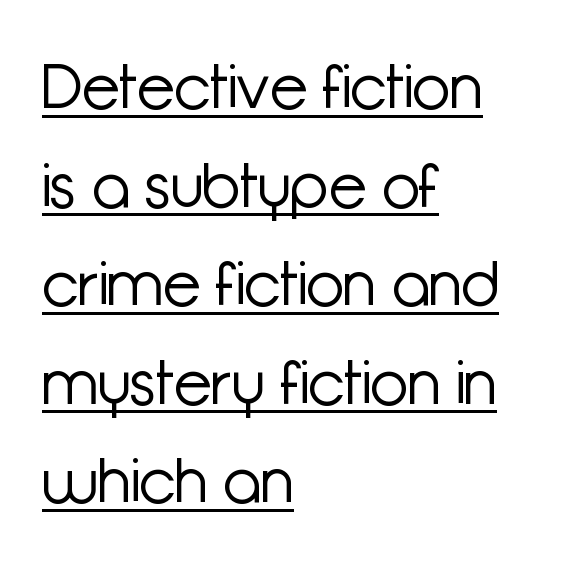
No extra ink here — the face is not bold. Inter-character spacing is left at the font's built-in metrics. Font category for this specimen: sans-serif. The paragraph shown leans on its left margin. Ordinary non-slanted type is in use.
